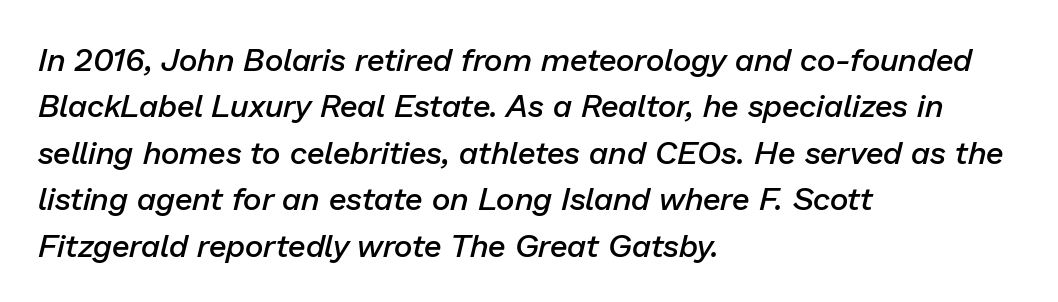
The letters advance in unequal steps, a hallmark of proportional type. Honestly, the row spacing looks completely unremarkable. Would a proofreader flag this as italicized? Yes. The paragraph shown leans on its left margin. Short note: letters normally spaced. Descender tails drop into unmarked territory.
